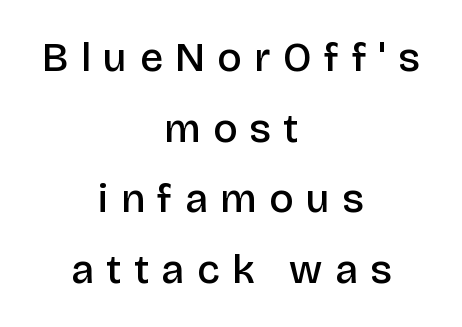
{"serif": "no", "italic": "no", "bold": "semi", "weight": "semibold", "width": "normal", "stroke_contrast": "low", "x_height": "large", "monospaced": "no", "underline": "no", "align": "center", "line_spacing_ratio": 1.72, "letter_spacing": "wide", "letter_spacing_em": 0.31, "glyph_px": 41}
